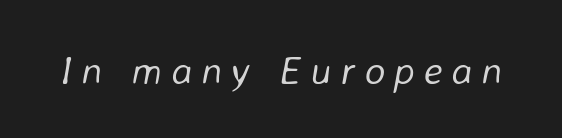
{"italic": "yes", "lean": "right", "slant_degrees": 8, "bold": "no", "weight": "light", "width": "normal", "stroke_contrast": "low", "x_height": "medium", "monospaced": "no", "underline": "no", "letter_spacing": "wide", "letter_spacing_em": 0.22, "glyph_px": 40}
